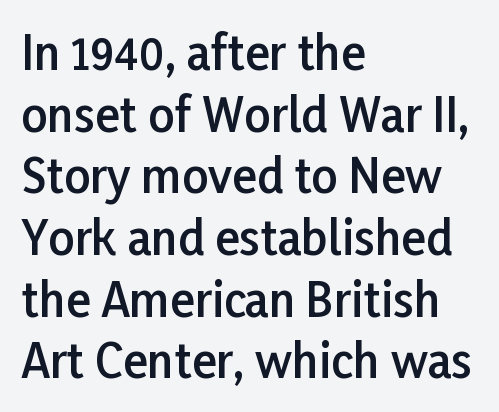
{"serif": "no", "italic": "no", "bold": "semi", "weight": "semibold", "width": "normal", "stroke_contrast": "low", "x_height": "medium", "monospaced": "no", "underline": "no", "align": "left", "line_spacing": "normal", "line_spacing_ratio": 1.34, "letter_spacing": "normal", "letter_spacing_em": 0.0, "glyph_px": 46}
